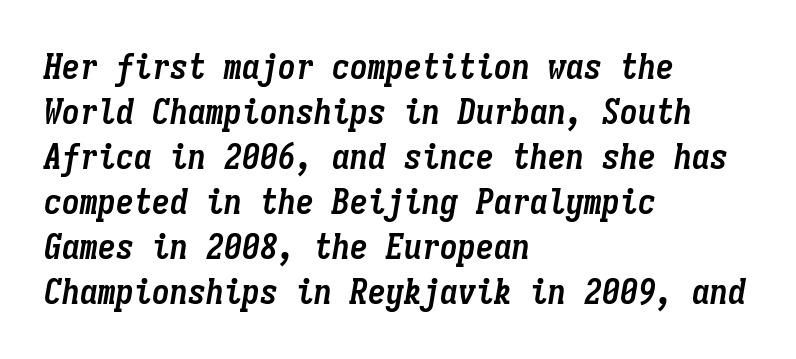
Q: Is the text bold? A: Yes.
Q: Is the text italic (slanted)? A: Yes, it leans right by about 9 degrees.
Q: Is the text underlined? A: No.
Q: How is the paragraph aligned? A: Left-aligned.
Q: Is the spacing between letters normal or unusually wide? A: Normal.
Q: Is the spacing between lines tight, normal or loose? A: Normal.
Q: Width (condensed, normal, or wide)? A: Condensed.
Q: Stroke contrast? A: Low.
Q: x-height? A: Medium.
Q: Monospaced? A: Yes.
